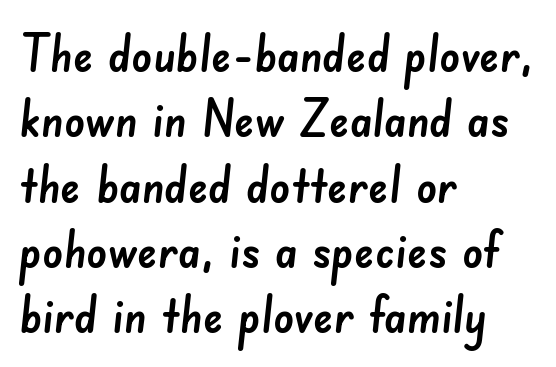
The image shows 51 px sans-serif type; set left-aligned, normal line spacing (1.28x), normal letter spacing, not underlined; low stroke contrast and a small x-height.
